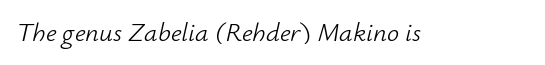
Q: Is the text bold? A: No.
Q: Is the text italic (slanted)? A: Yes, it leans right by about 12 degrees.
Q: Is the text underlined? A: No.
Q: Is the spacing between letters normal or unusually wide? A: Normal.
